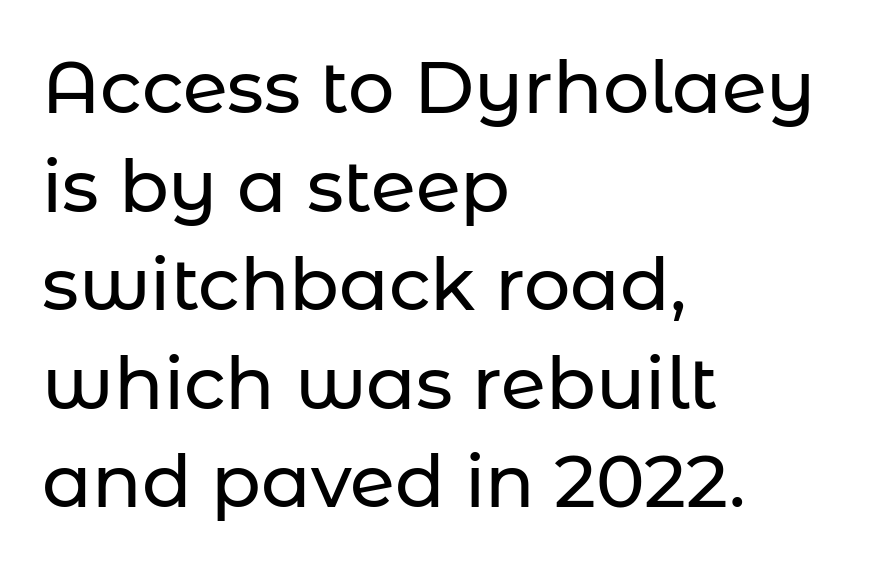
The image shows 73 px sans-serif type, upright; set left-aligned, normal line spacing (1.35x), normal letter spacing, not underlined; low stroke contrast and a medium x-height.
